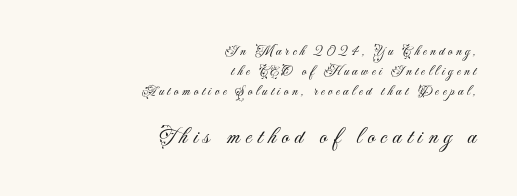
{"bold": "no", "underline": "no", "align": "right", "line_spacing": "normal", "line_spacing_ratio": 1.44, "letter_spacing": "wide", "letter_spacing_em": 0.25, "larger_block": "second", "size_ratio": 1.64, "glyph_px": 23}
